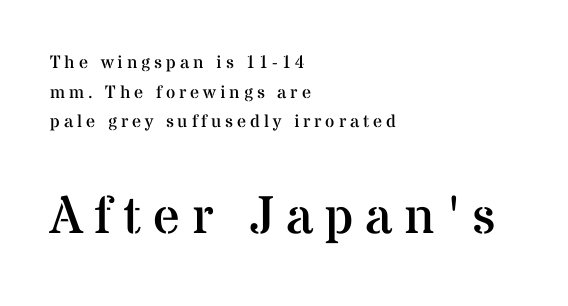
The image shows 53 px regular-weight serif type, upright; set left-aligned, normal line spacing (1.65x), unusually wide letter spacing (+0.22 em), not underlined; the second (bottom) block is 2.94x larger; medium stroke contrast and a medium x-height.
